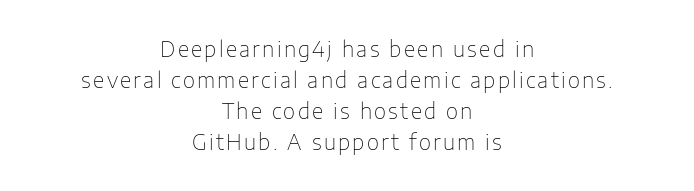
The image shows 21 px text type, upright; set centered, normal line spacing (1.48x), not underlined.
